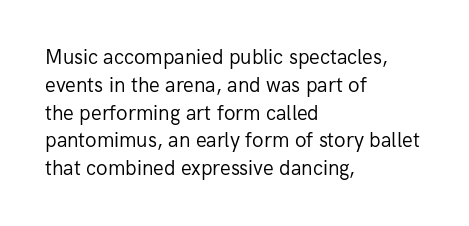
The image shows 20 px text type, upright; set left-aligned, normal line spacing (1.39x), normal letter spacing, not underlined.
